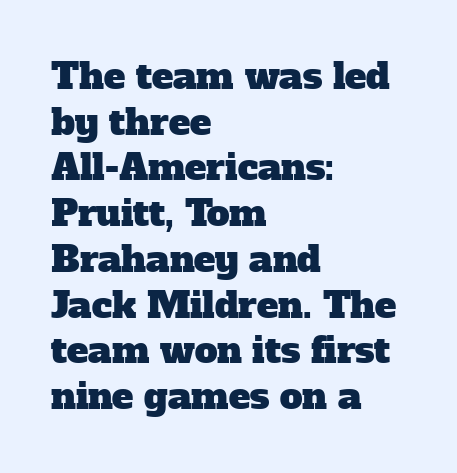
Q: Is the typeface a serif or a sans-serif typeface? A: Serif.
Q: Is the text underlined? A: No.
Q: How is the paragraph aligned? A: Left-aligned.
Q: Is the spacing between letters normal or unusually wide? A: Normal.
Q: Is the spacing between lines tight, normal or loose? A: Normal.
Q: Width (condensed, normal, or wide)? A: Normal.
Q: Stroke contrast? A: Low.
Q: x-height? A: Medium.
Q: Monospaced? A: No.
